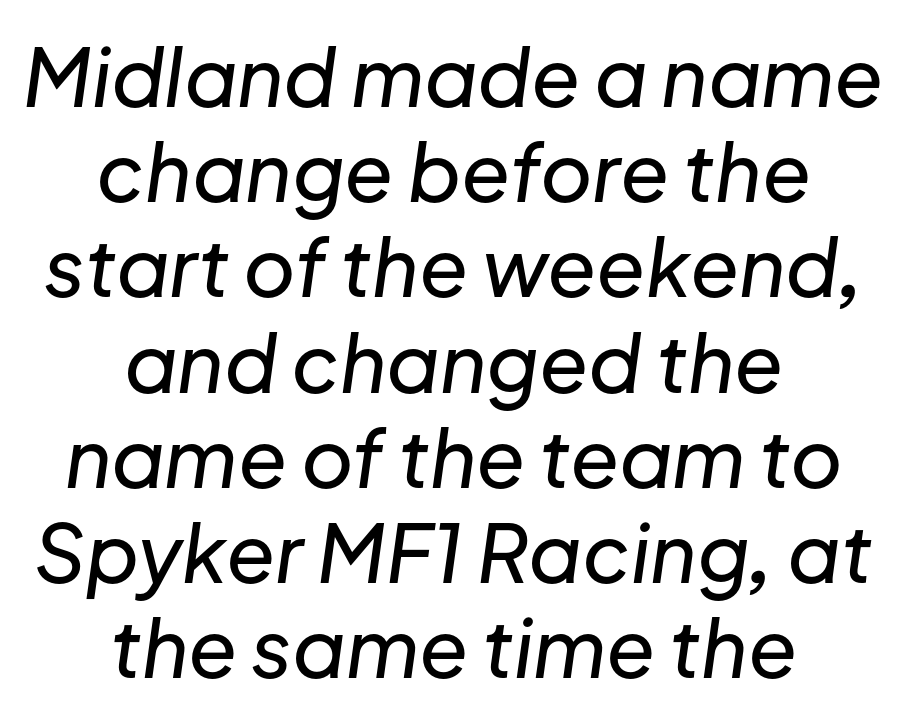
Q: Is the text italic (slanted)? A: Yes, it leans right by about 8 degrees.
Q: Is the text underlined? A: No.
Q: How is the paragraph aligned? A: Centered.
Q: Is the spacing between letters normal or unusually wide? A: Normal.
Q: Width (condensed, normal, or wide)? A: Normal.
Q: Stroke contrast? A: Low.
Q: x-height? A: Medium.
Q: Monospaced? A: No.
